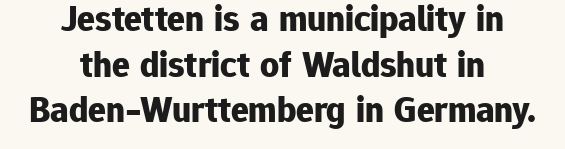
Q: Is the text bold? A: Yes.
Q: Is the text italic (slanted)? A: No, it is upright.
Q: Is the typeface a serif or a sans-serif typeface? A: Sans-serif.
Q: Is the text underlined? A: No.
Q: How is the paragraph aligned? A: Centered.
Q: Is the spacing between letters normal or unusually wide? A: Normal.
Q: Width (condensed, normal, or wide)? A: Normal.
Q: Stroke contrast? A: Low.
Q: x-height? A: Medium.
Q: Monospaced? A: No.
